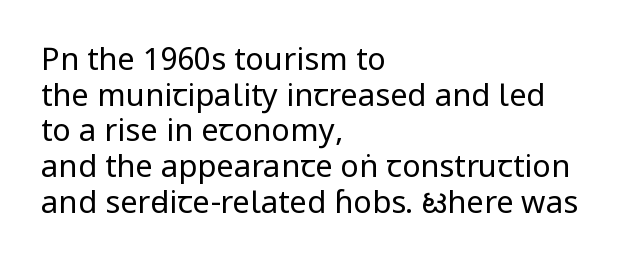
The font family rendered here belongs to the sans-serif group. Italic: no, the glyphs are upright roman. Does the copy run flush right? No — it runs flush left. Looks like regular typesetting: each glyph gets only the width it needs. Descenders are the only things crossing below the line. Bold? No — there's no thickening of the strokes.
